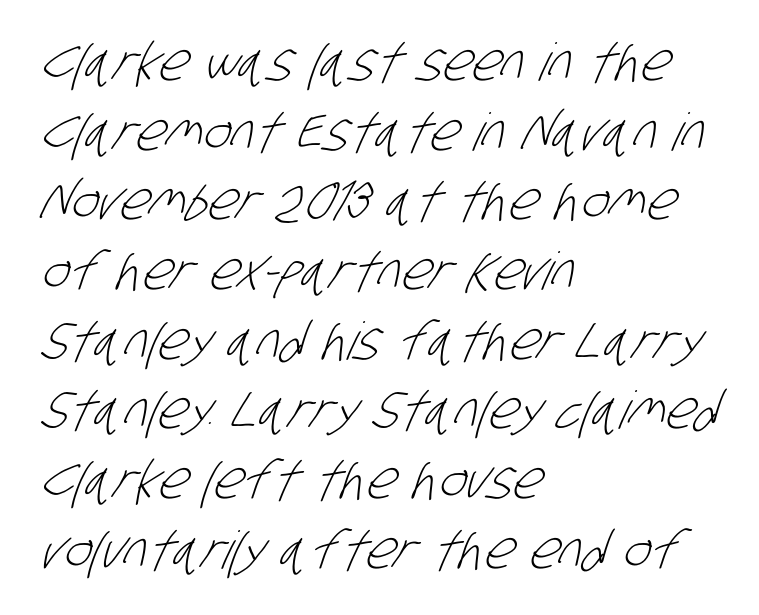
Q: Is the text bold? A: No.
Q: Is the typeface a serif or a sans-serif typeface? A: Sans-serif.
Q: Is the text underlined? A: No.
Q: How is the paragraph aligned? A: Left-aligned.
Q: Is the spacing between letters normal or unusually wide? A: Normal.
Q: Is the spacing between lines tight, normal or loose? A: Normal.
Q: Width (condensed, normal, or wide)? A: Condensed.
Q: Stroke contrast? A: Low.
Q: x-height? A: Large.
Q: Monospaced? A: No.
